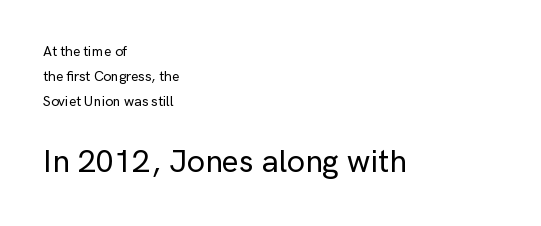
The image shows 32 px sans-serif type, upright; set left-aligned, line spacing 1.78x, normal letter spacing, not underlined; the second (bottom) block is 2.29x larger; low stroke contrast and a medium x-height.
